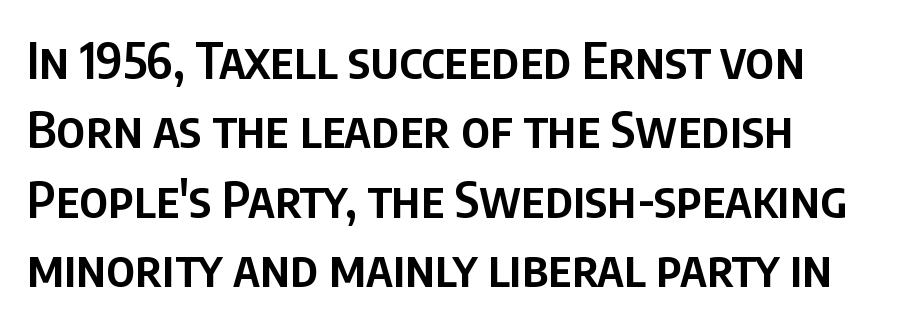
{"serif": "no", "italic": "no", "bold": "semi", "weight": "semibold", "width": "condensed", "stroke_contrast": "low", "x_height": "large", "monospaced": "no", "underline": "no", "line_spacing": "normal", "line_spacing_ratio": 1.39, "letter_spacing": "normal", "letter_spacing_em": 0.0, "glyph_px": 50}
